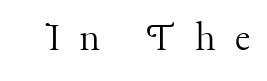
These lines are composed in type with serifs. Note the varied advance widths — an 'i' is clearly narrower than an 'm'. Does the lettering tilt? It doesn't — this is upright. On a weight scale, this lands at 450 or below. Unmarked baselines from the first word to the last. Short note: letters widely spaced.
